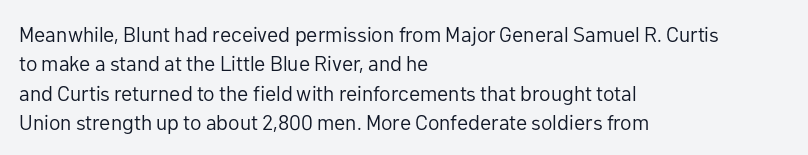
{"italic": "no", "bold": "no", "underline": "no", "align": "left", "line_spacing": "normal", "line_spacing_ratio": 1.4, "letter_spacing": "normal", "letter_spacing_em": 0.0, "glyph_px": 21}
